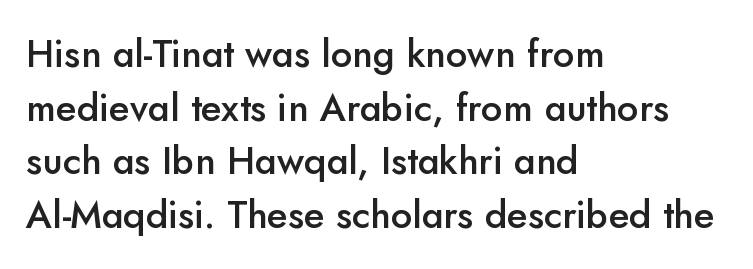
Default kerning and tracking; the words read as compact shapes. Each row of text sits above clean, open space. Leading matches the norm, producing a regular column. Emphasis by weight is partial: semibold. Ascenders rise straight up at ninety degrees.
